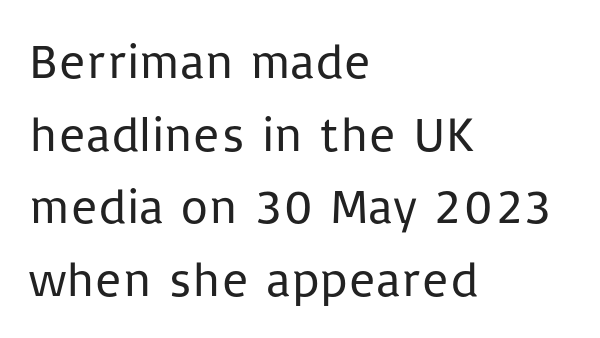
Letters have the restrained weight of plain body copy at most. No feet cap the strokes, marking this as sans-serif type. The glyphs are unaccompanied by any horizontal stroke below them. Spacing between characters is what you'd get straight out of the box. Is there much room between lines? A standard amount, neither cramped nor airy.
